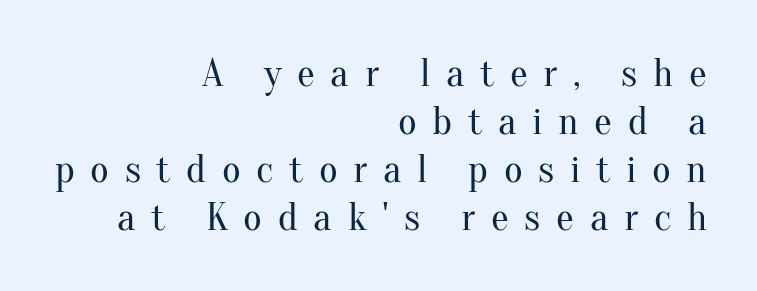
Q: Is the text bold? A: No.
Q: Is the text italic (slanted)? A: No, it is upright.
Q: Is the typeface a serif or a sans-serif typeface? A: Serif.
Q: Is the text underlined? A: No.
Q: How is the paragraph aligned? A: Right-aligned.
Q: Is the spacing between letters normal or unusually wide? A: Unusually wide.
Q: Width (condensed, normal, or wide)? A: Normal.
Q: Stroke contrast? A: Medium.
Q: x-height? A: Small.
Q: Monospaced? A: No.
